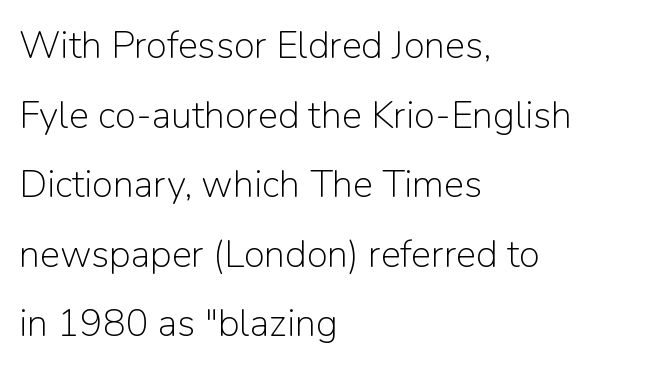
Short note: letters normally spaced. The letters advance in unequal steps, a hallmark of proportional type. Upright lettering throughout. Descenders hang freely into open space. The lines are quadded left.
